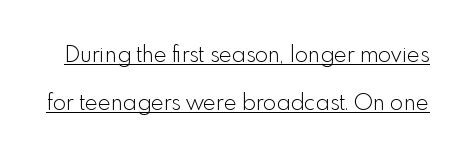
{"italic": "no", "bold": "no", "underline": "yes", "line_spacing": "loose", "line_spacing_ratio": 2.2, "letter_spacing": "normal", "letter_spacing_em": 0.0, "glyph_px": 22}
